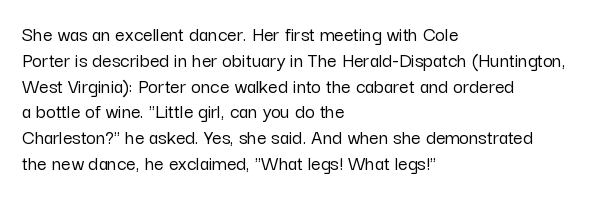
{"italic": "no", "underline": "no", "align": "left", "line_spacing_ratio": 1.23, "letter_spacing": "normal", "letter_spacing_em": 0.0, "glyph_px": 21}
